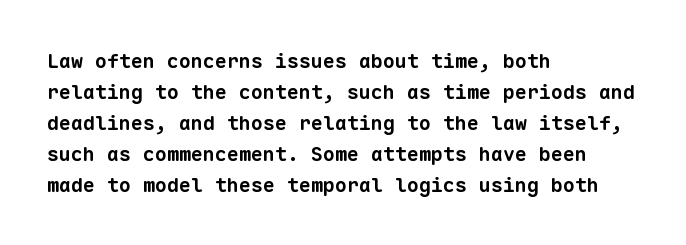
{"bold": "yes", "underline": "no", "align": "left", "line_spacing": "normal", "line_spacing_ratio": 1.55, "letter_spacing": "normal", "letter_spacing_em": 0.0, "glyph_px": 20}
